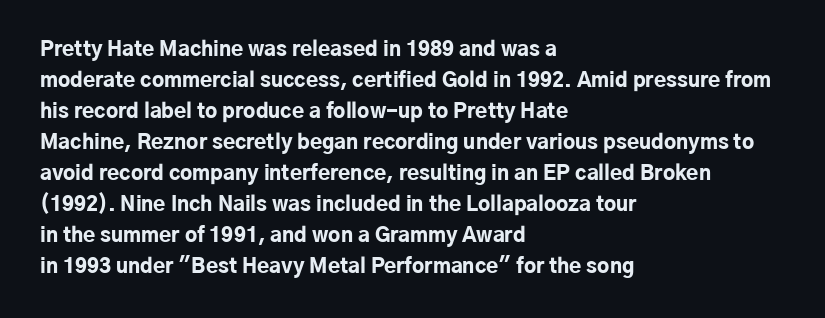
Q: Is the text bold? A: Yes.
Q: Is the text italic (slanted)? A: No, it is upright.
Q: Is the text underlined? A: No.
Q: How is the paragraph aligned? A: Left-aligned.
Q: Is the spacing between letters normal or unusually wide? A: Normal.
Q: Is the spacing between lines tight, normal or loose? A: Normal.
